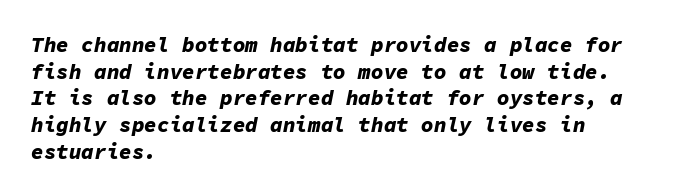
The typesetting leans heavy: a genuine bold. These lines stack with their left ends in a neat column. The face used here has a pronounced slope to its letters. Only glyphs here, with clear space below each row.
